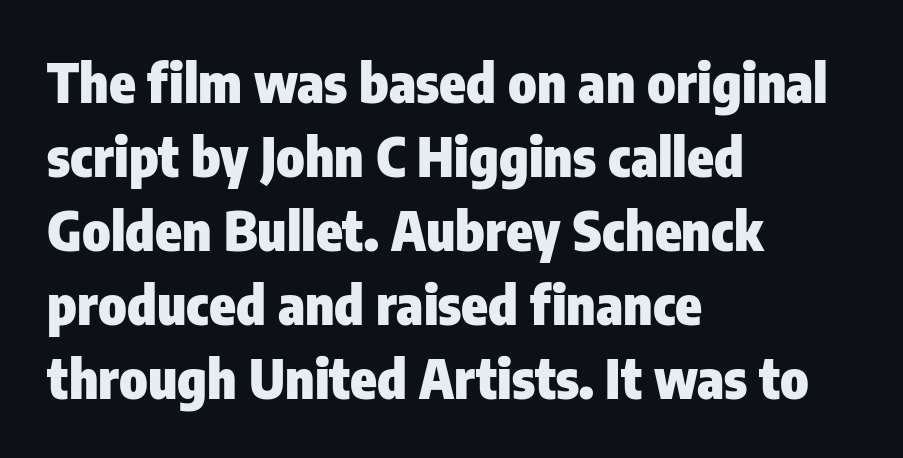
Is the letter spacing exaggerated? No — it looks like the ordinary default. Type without underlining. These lines are rendered in a variable-pitch font. The text block is weighted toward the left margin, trailing off unevenly rightward.
